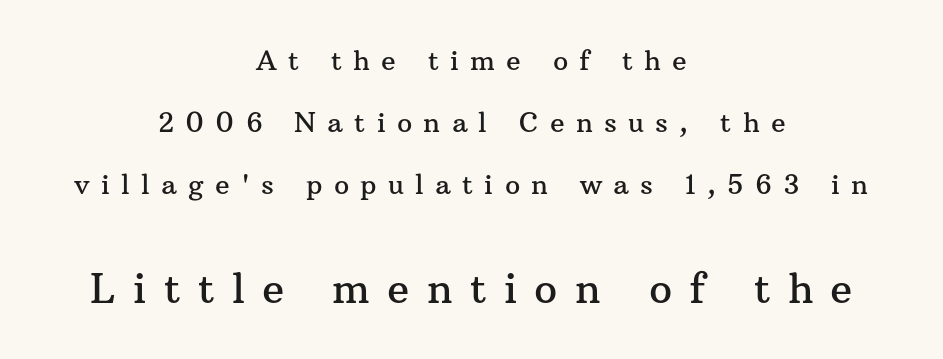
{"serif": "yes", "italic": "no", "width": "normal", "stroke_contrast": "medium", "x_height": "medium", "monospaced": "no", "underline": "no", "align": "center", "line_spacing": "loose", "line_spacing_ratio": 2.3, "letter_spacing": "wide", "letter_spacing_em": 0.42, "larger_block": "second", "size_ratio": 1.52, "glyph_px": 41}
